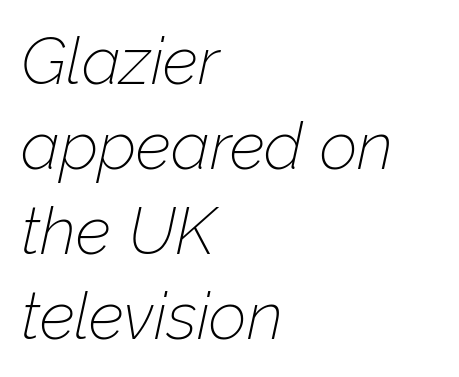
The image shows 66 px thin type, italic (leaning right); set left-aligned, normal line spacing (1.29x), normal letter spacing, not underlined; low stroke contrast and a medium x-height.
